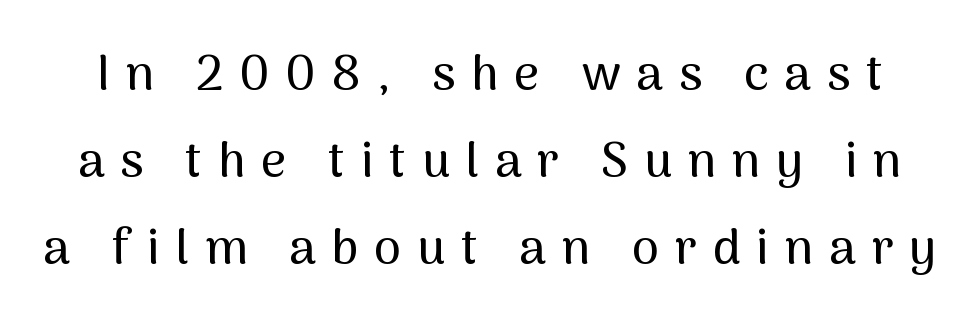
{"serif": "no", "italic": "no", "width": "normal", "stroke_contrast": "medium", "x_height": "medium", "monospaced": "no", "underline": "no", "line_spacing_ratio": 1.78, "letter_spacing": "wide", "letter_spacing_em": 0.32, "glyph_px": 49}
